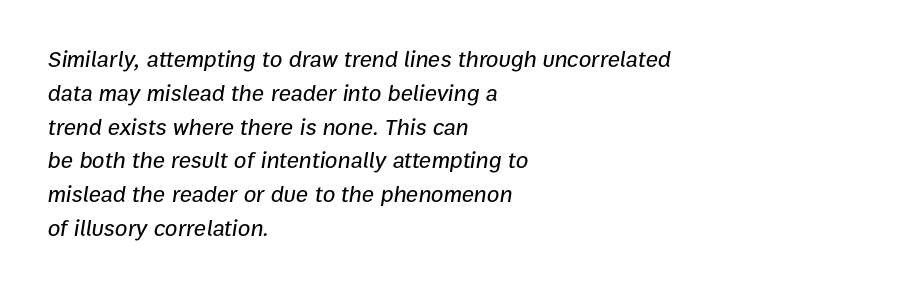
The image shows 23 px text type, italic (leaning right); set left-aligned, normal line spacing (1.47x), normal letter spacing, not underlined.
